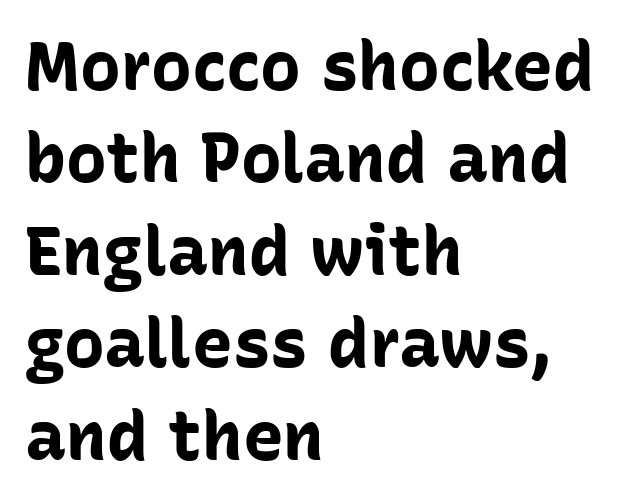
The strip under each line holds only bare page. The passage shown is typeset with a sans-serif family. The face used here is proportionally spaced, like ordinary book or web type. Does extra space separate the letters? No, they use regular spacing. Summary of weight: heavy, a full bold.
